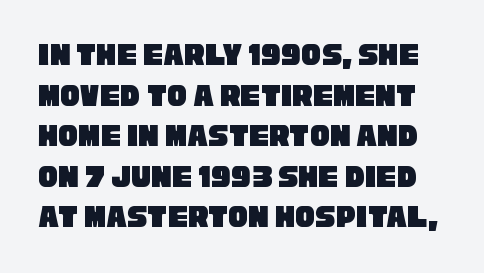
The image shows 33 px condensed sans-serif type; set line spacing 1.23x, normal letter spacing, not underlined; low stroke contrast and a large x-height.
